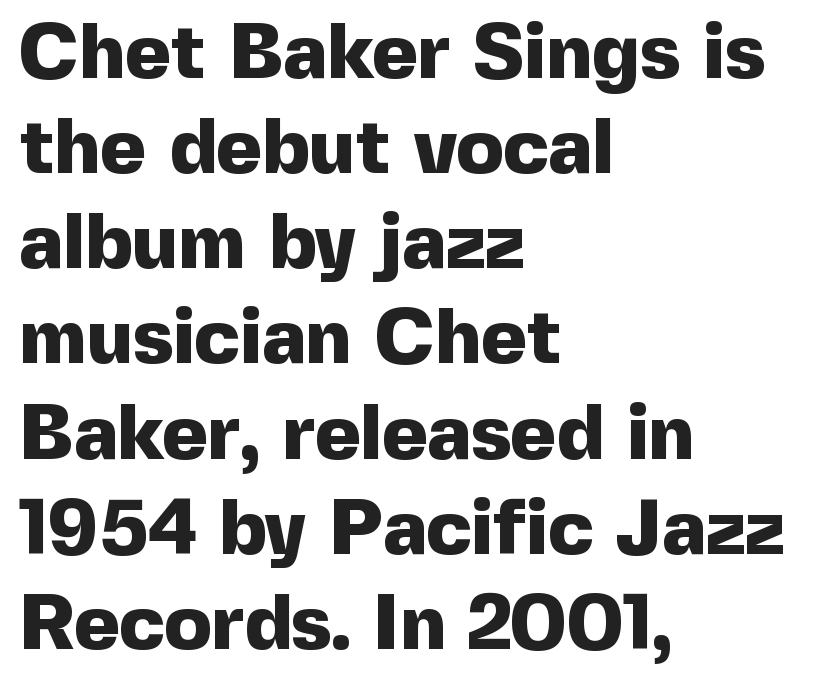
The image shows 78 px heavy sans-serif type, upright; set left-aligned, line spacing 1.22x, normal letter spacing, not underlined; a medium x-height.
